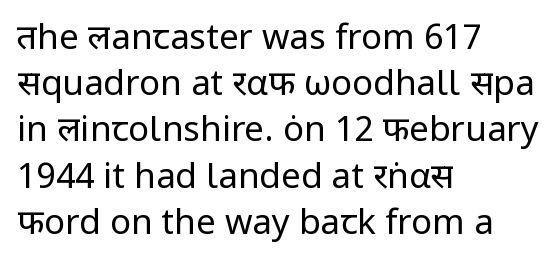
{"serif": "no", "italic": "no", "bold": "no", "weight": "regular", "width": "normal", "stroke_contrast": "low", "x_height": "medium", "monospaced": "no", "underline": "no", "align": "left", "line_spacing": "normal", "line_spacing_ratio": 1.32, "letter_spacing": "normal", "letter_spacing_em": 0.0, "glyph_px": 35}
